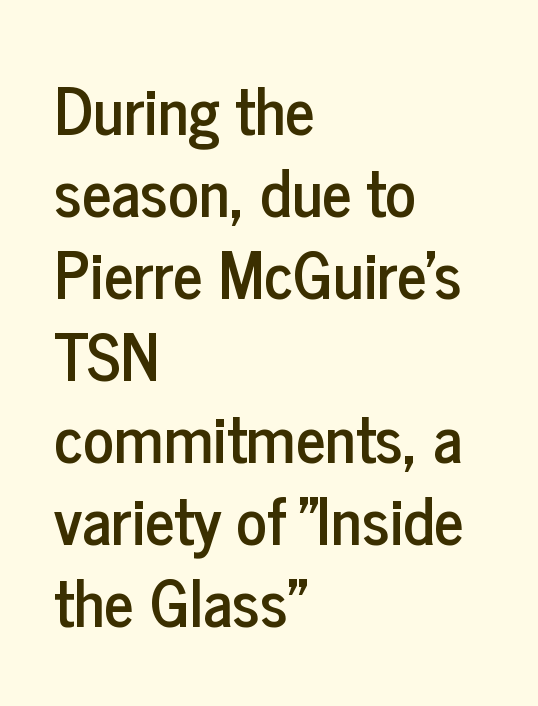
{"serif": "no", "italic": "no", "width": "condensed", "stroke_contrast": "low", "x_height": "medium", "monospaced": "no", "underline": "no", "align": "left", "line_spacing": "normal", "line_spacing_ratio": 1.28, "letter_spacing": "normal", "letter_spacing_em": 0.0, "glyph_px": 64}
